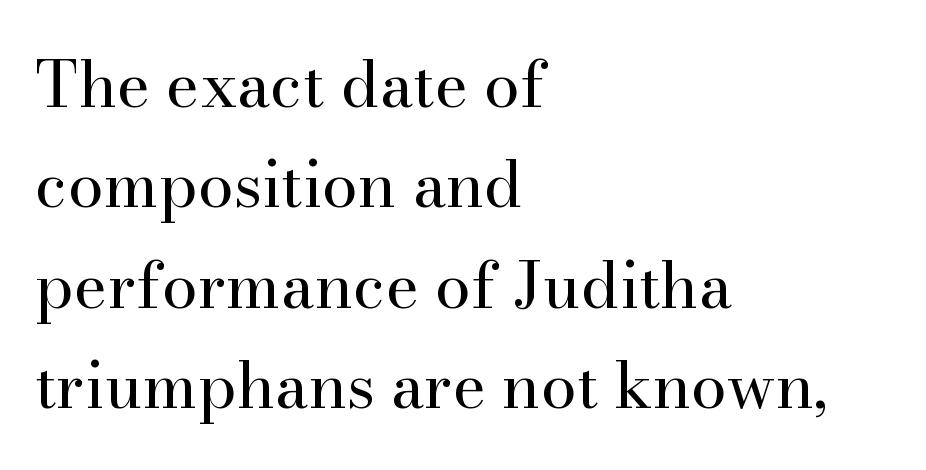
Q: Is the text bold? A: No.
Q: Is the text italic (slanted)? A: No, it is upright.
Q: Is the typeface a serif or a sans-serif typeface? A: Serif.
Q: Is the text underlined? A: No.
Q: How is the paragraph aligned? A: Left-aligned.
Q: Is the spacing between letters normal or unusually wide? A: Normal.
Q: Is the spacing between lines tight, normal or loose? A: Normal.
Q: Width (condensed, normal, or wide)? A: Normal.
Q: Stroke contrast? A: High.
Q: x-height? A: Small.
Q: Monospaced? A: No.
